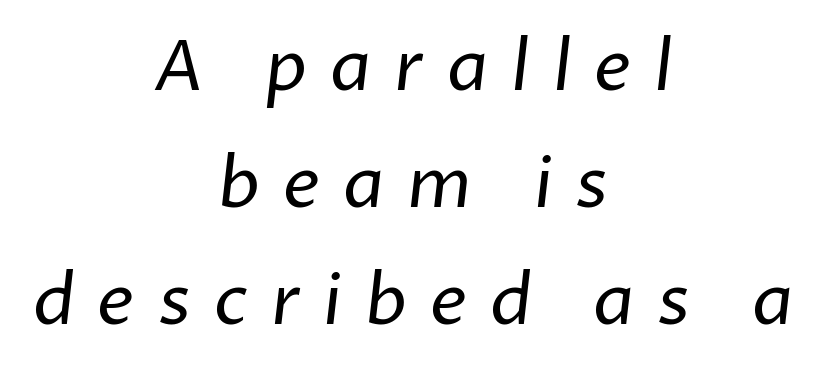
Q: Is the text bold? A: No.
Q: Is the typeface a serif or a sans-serif typeface? A: Sans-serif.
Q: Is the text underlined? A: No.
Q: How is the paragraph aligned? A: Centered.
Q: Is the spacing between letters normal or unusually wide? A: Unusually wide.
Q: Is the spacing between lines tight, normal or loose? A: Normal.
Q: Width (condensed, normal, or wide)? A: Normal.
Q: Stroke contrast? A: Low.
Q: x-height? A: Medium.
Q: Monospaced? A: No.
